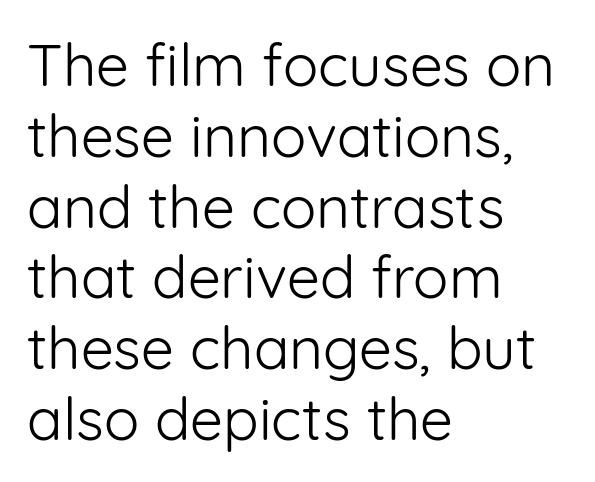
Q: Is the text bold? A: No.
Q: Is the text italic (slanted)? A: No, it is upright.
Q: Is the typeface a serif or a sans-serif typeface? A: Sans-serif.
Q: Is the text underlined? A: No.
Q: How is the paragraph aligned? A: Left-aligned.
Q: Is the spacing between letters normal or unusually wide? A: Normal.
Q: Width (condensed, normal, or wide)? A: Normal.
Q: Stroke contrast? A: Low.
Q: x-height? A: Medium.
Q: Monospaced? A: No.
